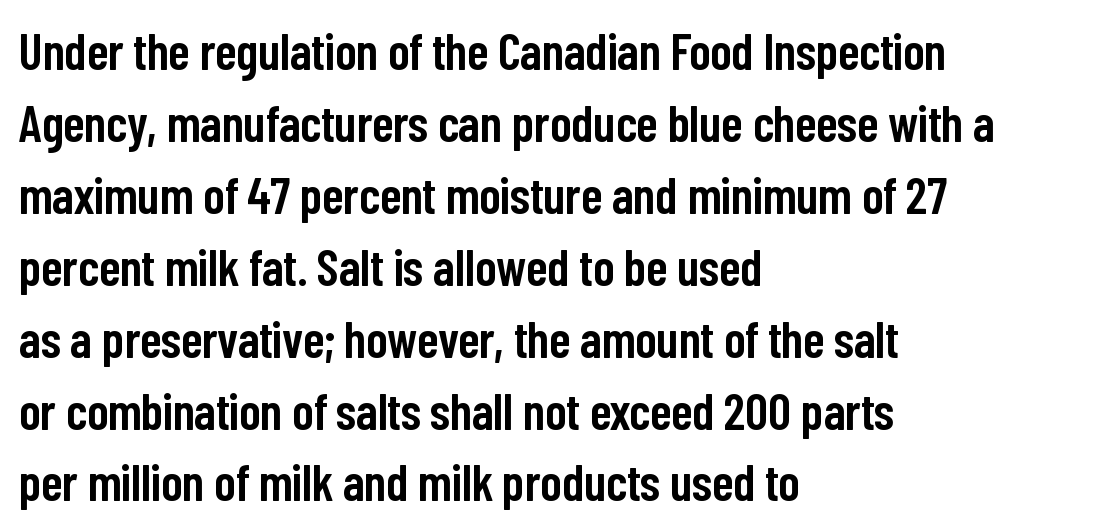
{"serif": "no", "italic": "no", "bold": "semi", "weight": "semibold", "width": "condensed", "stroke_contrast": "low", "x_height": "medium", "monospaced": "no", "underline": "no", "align": "left", "line_spacing": "normal", "line_spacing_ratio": 1.41, "letter_spacing": "normal", "letter_spacing_em": 0.0, "glyph_px": 51}
